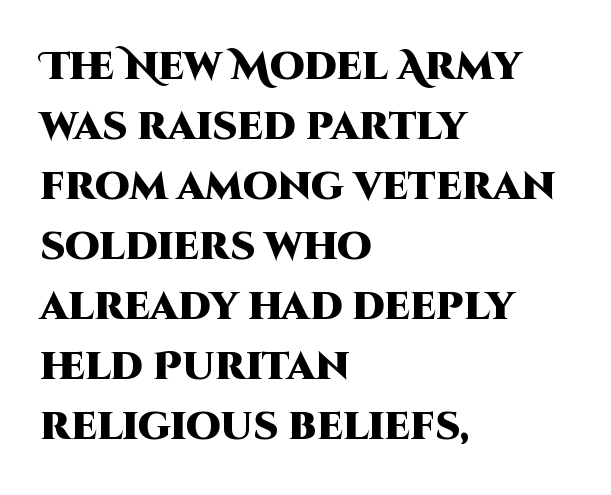
Q: Is the text bold? A: Yes.
Q: Is the text italic (slanted)? A: No, it is upright.
Q: Is the typeface a serif or a sans-serif typeface? A: Sans-serif.
Q: Is the text underlined? A: No.
Q: How is the paragraph aligned? A: Left-aligned.
Q: Is the spacing between letters normal or unusually wide? A: Normal.
Q: Is the spacing between lines tight, normal or loose? A: Normal.
Q: Width (condensed, normal, or wide)? A: Normal.
Q: Stroke contrast? A: High.
Q: x-height? A: Large.
Q: Monospaced? A: No.
